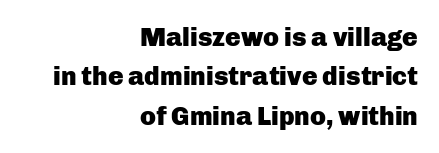
Q: Is the text bold? A: Yes.
Q: Is the text italic (slanted)? A: No, it is upright.
Q: Is the text underlined? A: No.
Q: How is the paragraph aligned? A: Right-aligned.
Q: Is the spacing between letters normal or unusually wide? A: Normal.
Q: Is the spacing between lines tight, normal or loose? A: Normal.
